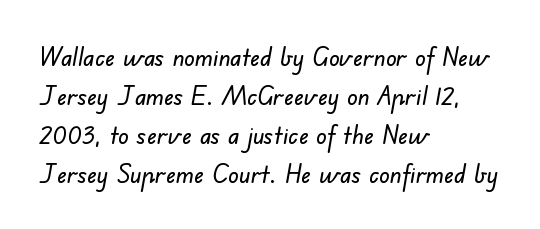
Q: Is the text underlined? A: No.
Q: How is the paragraph aligned? A: Left-aligned.
Q: Is the spacing between letters normal or unusually wide? A: Normal.
Q: Is the spacing between lines tight, normal or loose? A: Normal.
